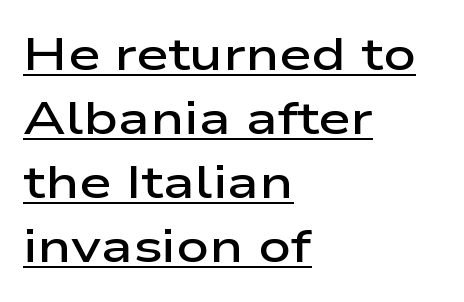
Q: Is the text bold? A: Semi-bold.
Q: Is the text italic (slanted)? A: No, it is upright.
Q: Is the typeface a serif or a sans-serif typeface? A: Sans-serif.
Q: Is the text underlined? A: Yes.
Q: How is the paragraph aligned? A: Left-aligned.
Q: Is the spacing between letters normal or unusually wide? A: Normal.
Q: Is the spacing between lines tight, normal or loose? A: Normal.
Q: Width (condensed, normal, or wide)? A: Wide.
Q: Stroke contrast? A: Low.
Q: x-height? A: Medium.
Q: Monospaced? A: No.
